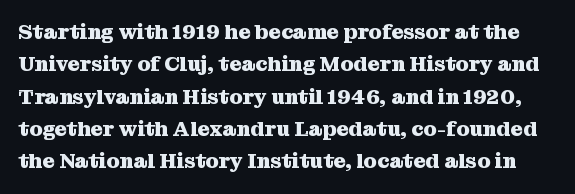
The image shows 21 px bold type, upright; set normal line spacing (1.54x), normal letter spacing, not underlined.
